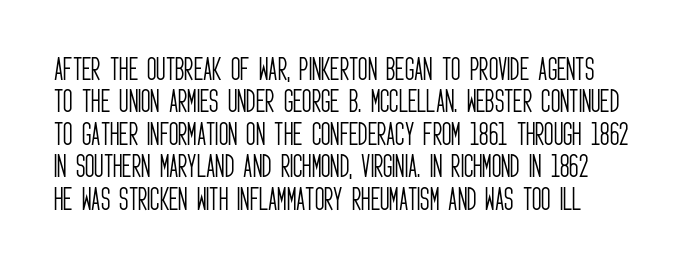
The image shows 26 px text type, upright; set left-aligned, normal line spacing (1.25x), normal letter spacing, not underlined.
